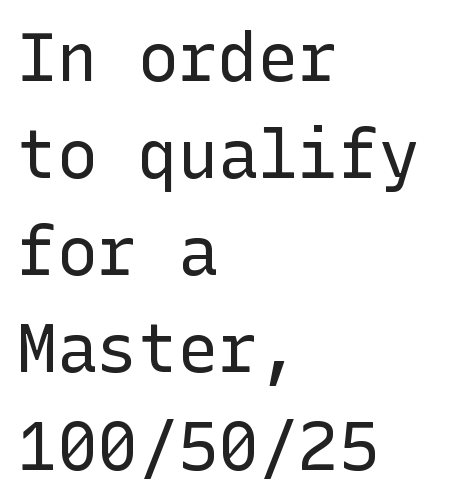
Ink coverage per letter is moderate at most. Ascenders rise straight up at ninety degrees. Does extra space separate the letters? No, they use regular spacing. Words float on clear page, feet unadorned. Regarding leading, the lines here are spaced in the standard way.
